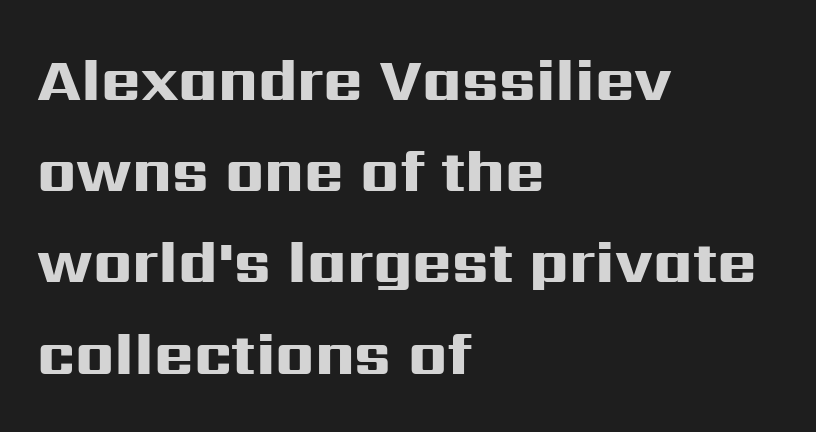
{"serif": "no", "italic": "no", "bold": "yes", "weight": "heavy", "width": "wide", "stroke_contrast": "high", "x_height": "medium", "monospaced": "no", "underline": "no", "align": "left", "line_spacing": "normal", "line_spacing_ratio": 1.52, "letter_spacing": "normal", "letter_spacing_em": 0.0, "glyph_px": 60}
